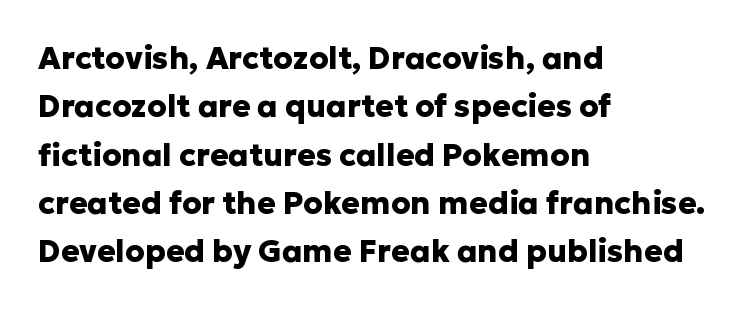
The image shows 31 px heavy sans-serif type, upright; set left-aligned, normal line spacing (1.56x), normal letter spacing, not underlined; low stroke contrast and a medium x-height.
